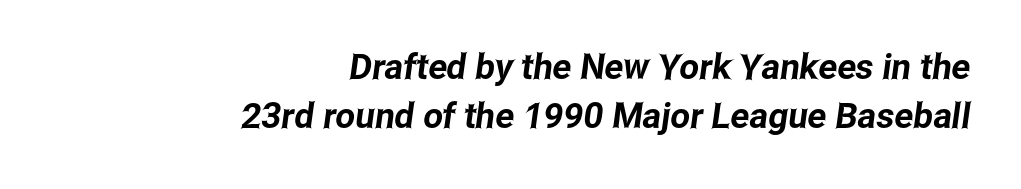
Note the varied advance widths — an 'i' is clearly narrower than an 'm'. One-word summary of the alignment: right. The foot of each line stays bare and open. Default kerning and tracking; the words read as compact shapes.
